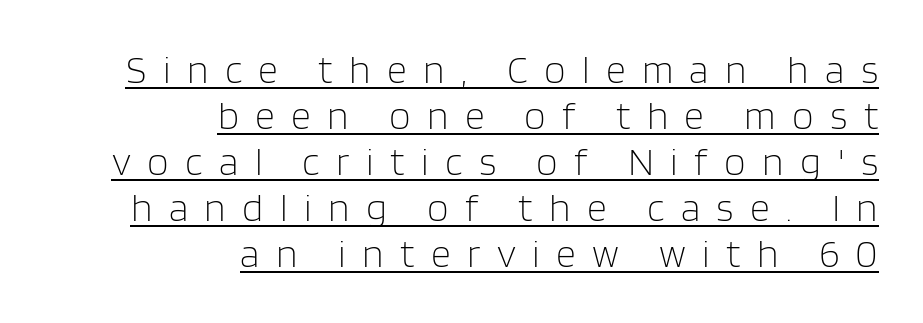
Descenders here cross a horizontal rule under the line. Alignment: flush right. Each letter's strokes conclude bluntly, with no projecting serifs. The specimen reads as upright at a glance. Stem width sits at or under what a default text font uses. Is this a fixed-width face? No — the glyphs have proportional, varying widths.
